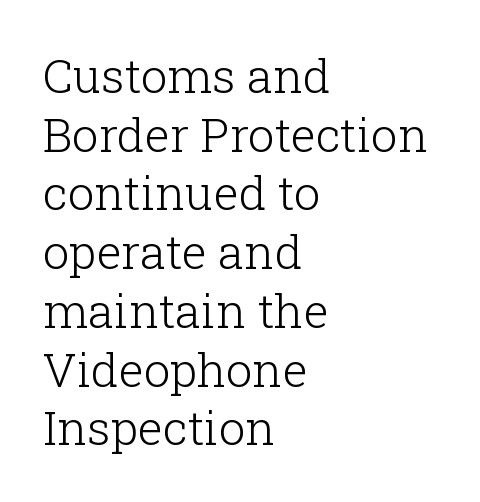
The image shows 47 px light serif type, upright; set left-aligned, normal line spacing (1.25x), normal letter spacing, not underlined; low stroke contrast and a medium x-height.
